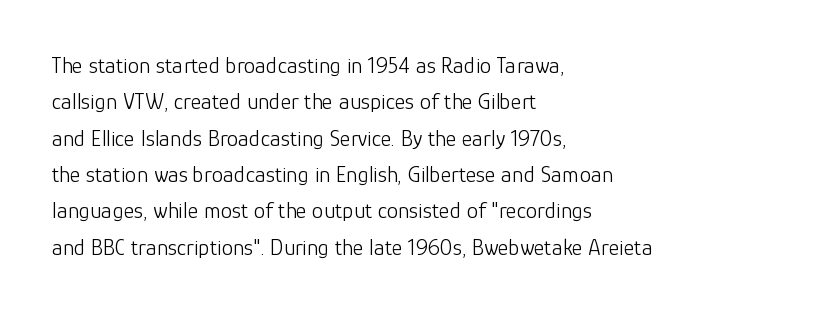
Compared with typical paragraphs, the rows here are spaced about the same. The letterforms sit at book weight or below. Ascenders rise straight up at ninety degrees. The lines are quadded left. Check the space under the baseline: it is left empty. Tracking value appears to be zero — textbook default spacing.
